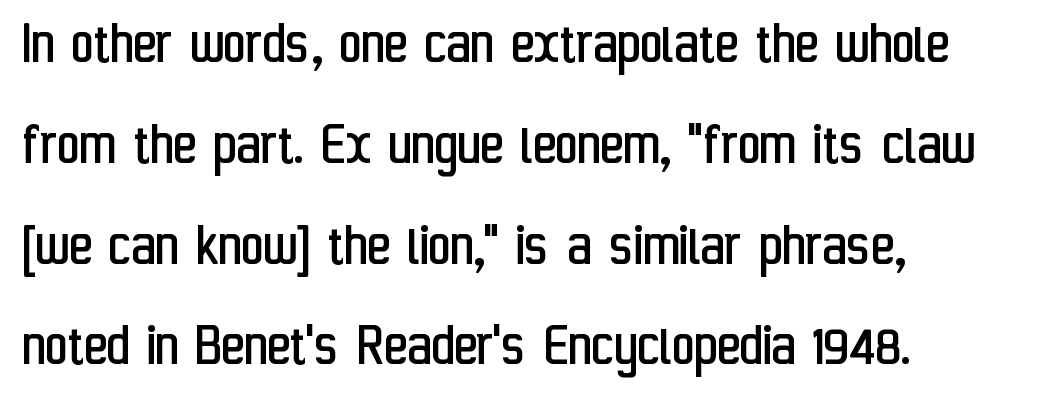
Q: Is the text bold? A: No.
Q: Is the text italic (slanted)? A: No, it is upright.
Q: Is the typeface a serif or a sans-serif typeface? A: Sans-serif.
Q: Is the text underlined? A: No.
Q: How is the paragraph aligned? A: Left-aligned.
Q: Is the spacing between letters normal or unusually wide? A: Normal.
Q: Is the spacing between lines tight, normal or loose? A: Normal.
Q: Width (condensed, normal, or wide)? A: Condensed.
Q: Stroke contrast? A: Low.
Q: x-height? A: Medium.
Q: Monospaced? A: No.
